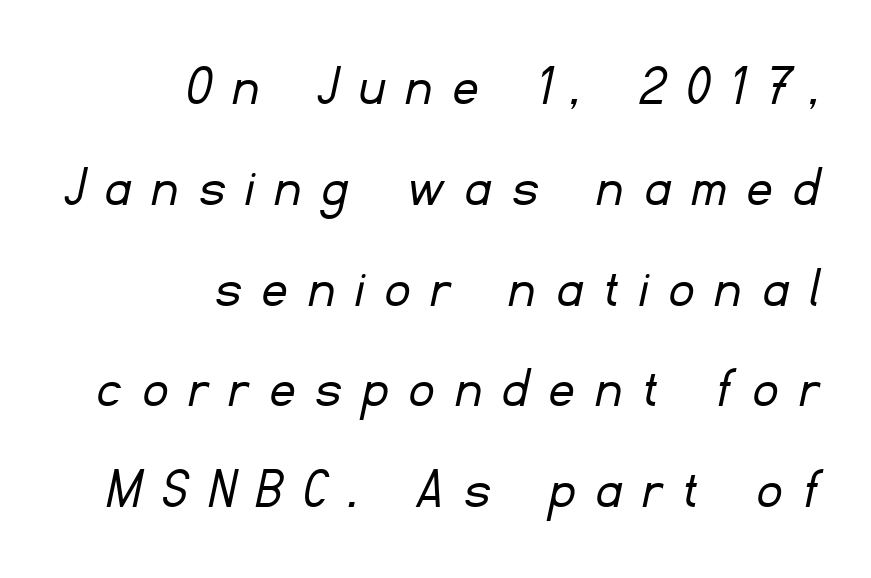
Lines of text with bare space underneath. Notice how descenders clear the ascenders below comfortably — that's standard leading. Look at the bottom of the vertical strokes: they stop flat, with no serifs. The passage shown is not bold in any degree.
